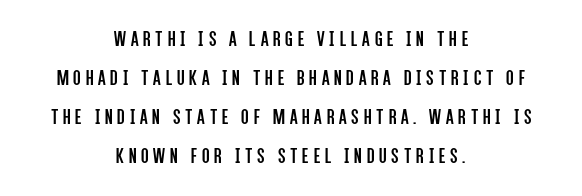
Q: Is the text bold? A: No.
Q: Is the text italic (slanted)? A: No, it is upright.
Q: Is the text underlined? A: No.
Q: How is the paragraph aligned? A: Centered.
Q: Is the spacing between letters normal or unusually wide? A: Unusually wide.
